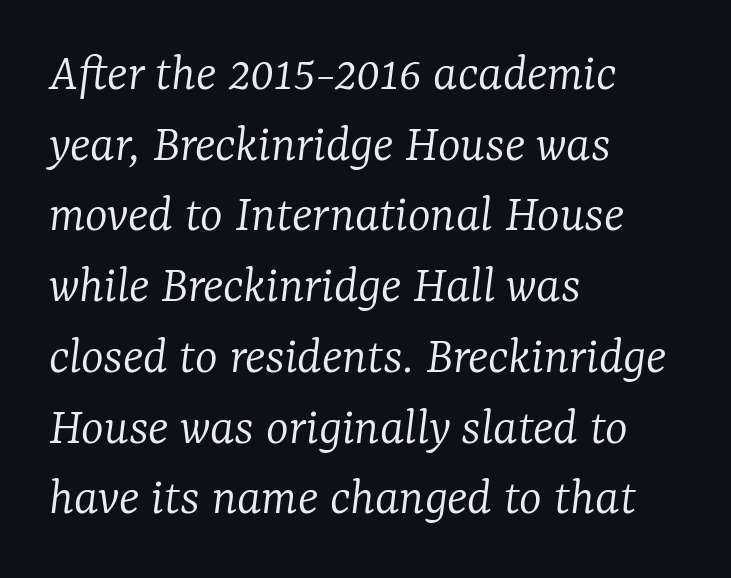
Q: Is the text bold? A: No.
Q: Is the text italic (slanted)? A: Yes, it leans right by about 7 degrees.
Q: Is the typeface a serif or a sans-serif typeface? A: Serif.
Q: Is the text underlined? A: No.
Q: How is the paragraph aligned? A: Left-aligned.
Q: Is the spacing between letters normal or unusually wide? A: Normal.
Q: Is the spacing between lines tight, normal or loose? A: Normal.
Q: Width (condensed, normal, or wide)? A: Normal.
Q: Stroke contrast? A: Low.
Q: x-height? A: Medium.
Q: Monospaced? A: No.
